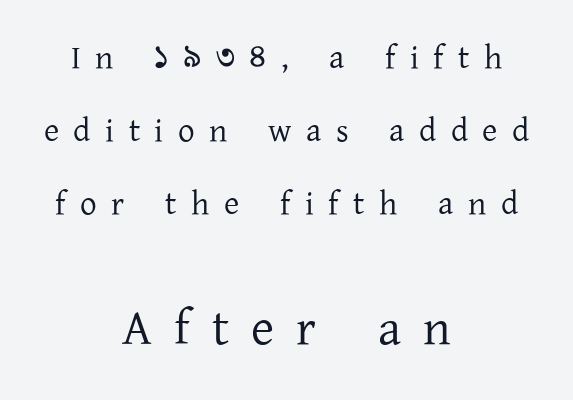
The following chunk of copy outweighs the initial chunk in type size. Look at the bottom of the vertical strokes: they flare into serifs here. Posture: vertical. A quiet, ordinary-to-light weight characterises the typeface.
